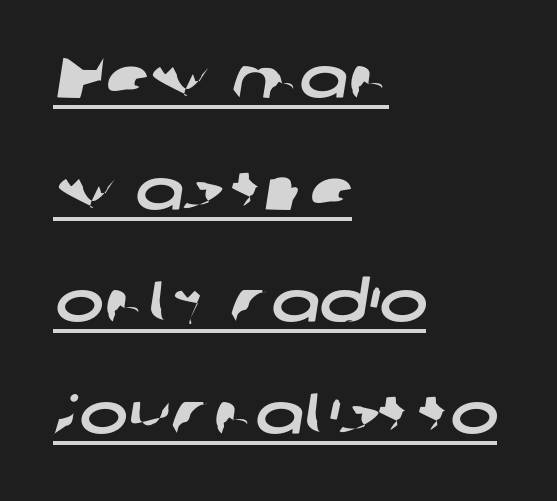
The image shows 58 px wide sans-serif type; set left-aligned, loose line spacing (1.93x), normal letter spacing, underlined; low stroke contrast and a medium x-height.
